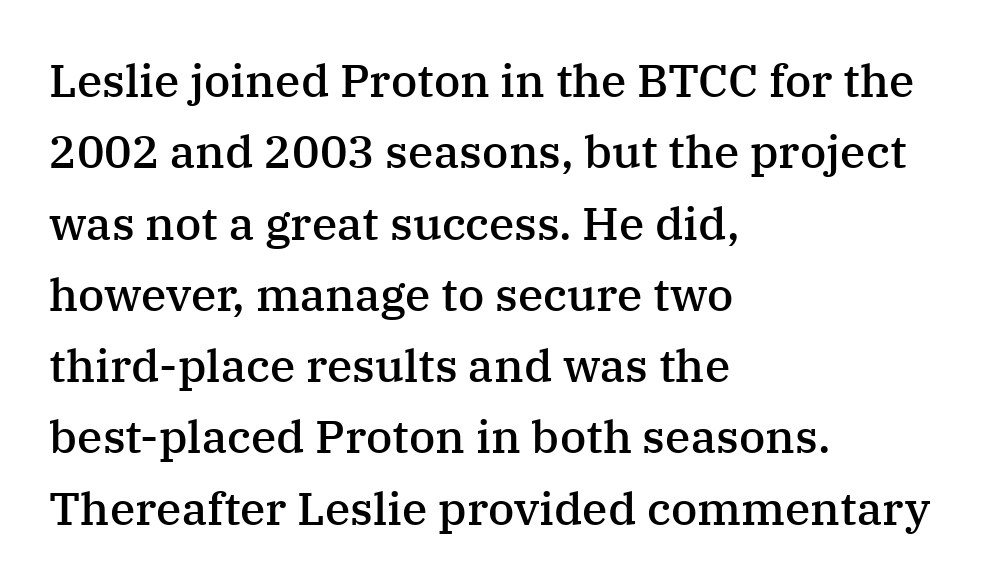
The passage shown is semibold, sitting just below true bold. Leading matches the norm, producing a regular column. This is serif lettering, the kind often seen in printed books. Varying glyph widths throughout — classic text-font behaviour.
